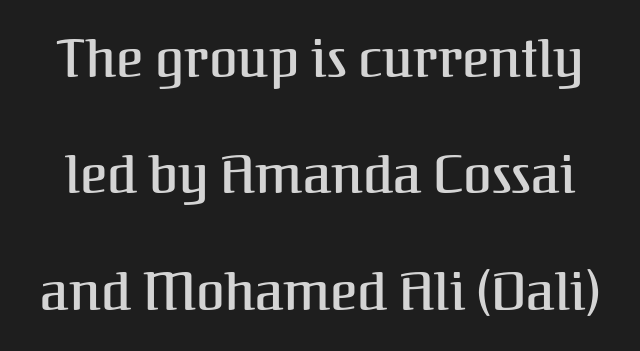
Q: Is the text italic (slanted)? A: No, it is upright.
Q: Is the typeface a serif or a sans-serif typeface? A: Serif.
Q: Is the text underlined? A: No.
Q: Is the spacing between letters normal or unusually wide? A: Normal.
Q: Is the spacing between lines tight, normal or loose? A: Loose.
Q: Width (condensed, normal, or wide)? A: Normal.
Q: Stroke contrast? A: Medium.
Q: x-height? A: Medium.
Q: Monospaced? A: No.
